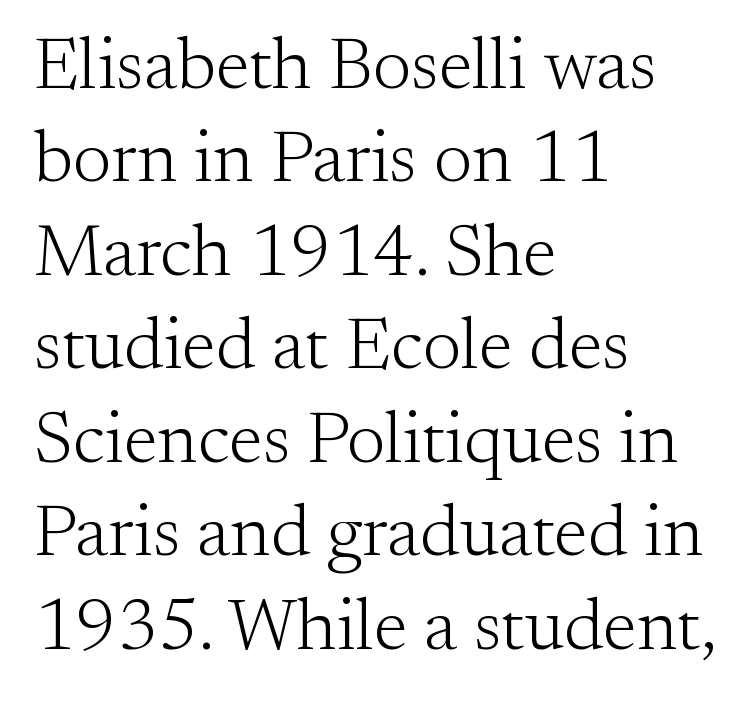
The image shows 73 px light serif type, upright; set left-aligned, normal line spacing (1.28x), normal letter spacing, not underlined; medium stroke contrast and a small x-height.
